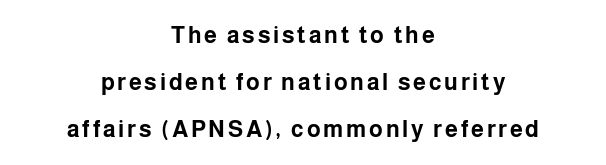
Bold? Absolutely — the strokes are thick and heavy. Vertically, the passage feels expansive, rows floating well apart. Rendered with straight, roman letterforms. One-word summary of the alignment: center. Clear beneath every line of the passage.
